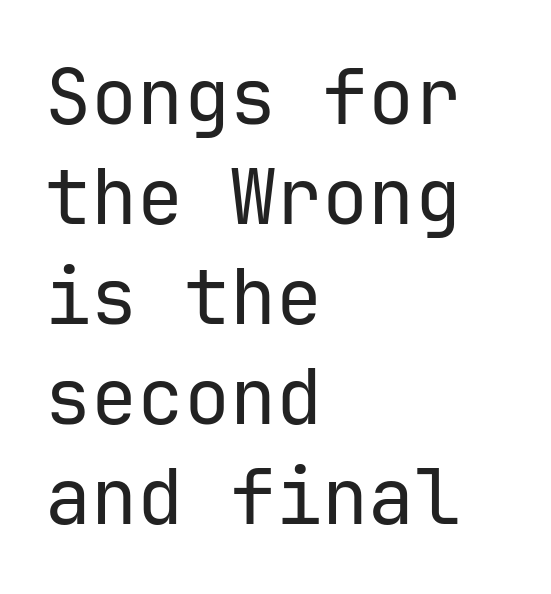
Q: Is the text bold? A: No.
Q: Is the text italic (slanted)? A: No, it is upright.
Q: Is the typeface a serif or a sans-serif typeface? A: Sans-serif.
Q: Is the text underlined? A: No.
Q: How is the paragraph aligned? A: Left-aligned.
Q: Is the spacing between letters normal or unusually wide? A: Normal.
Q: Is the spacing between lines tight, normal or loose? A: Normal.
Q: Width (condensed, normal, or wide)? A: Normal.
Q: Stroke contrast? A: Low.
Q: x-height? A: Medium.
Q: Monospaced? A: Yes.
